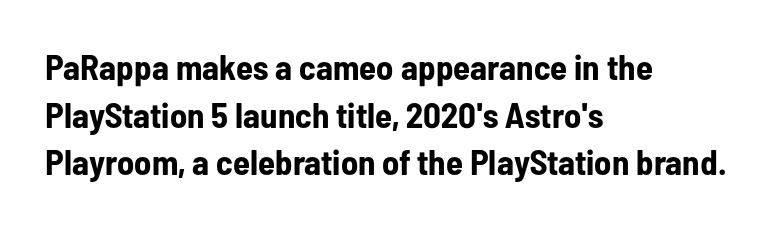
Whoever set this chose a conventional vertical rhythm. Posture: straight, roman, zero tilt. Its strokes are broad and dark, the hallmark of bold type. The letters advance in unequal steps, a hallmark of proportional type. Is this a sans? Yes — the strokes have no serifs. Compared with typical body copy, the letter spacing here is the same.
